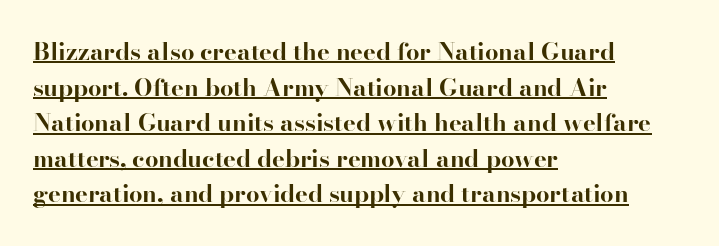
Q: Is the text bold? A: Yes.
Q: Is the text italic (slanted)? A: No, it is upright.
Q: Is the text underlined? A: Yes.
Q: How is the paragraph aligned? A: Left-aligned.
Q: Is the spacing between letters normal or unusually wide? A: Normal.
Q: Is the spacing between lines tight, normal or loose? A: Normal.
